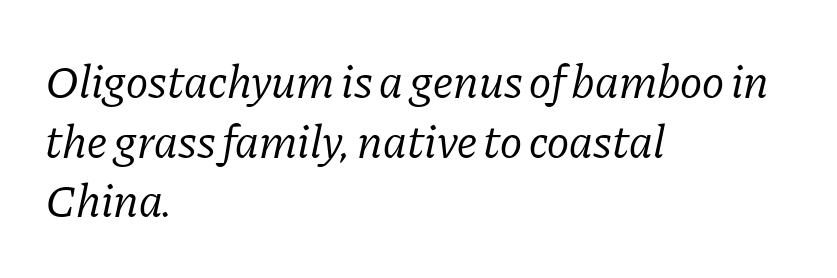
The image shows 47 px regular-weight serif type, italic (leaning right); set left-aligned, normal line spacing (1.27x), normal letter spacing, not underlined; low stroke contrast and a medium x-height.
